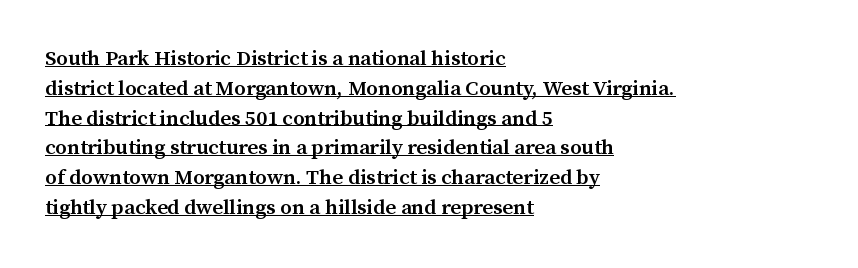
Q: Is the text bold? A: Semi-bold.
Q: Is the text italic (slanted)? A: No, it is upright.
Q: Is the text underlined? A: Yes.
Q: How is the paragraph aligned? A: Left-aligned.
Q: Is the spacing between letters normal or unusually wide? A: Normal.
Q: Is the spacing between lines tight, normal or loose? A: Normal.
